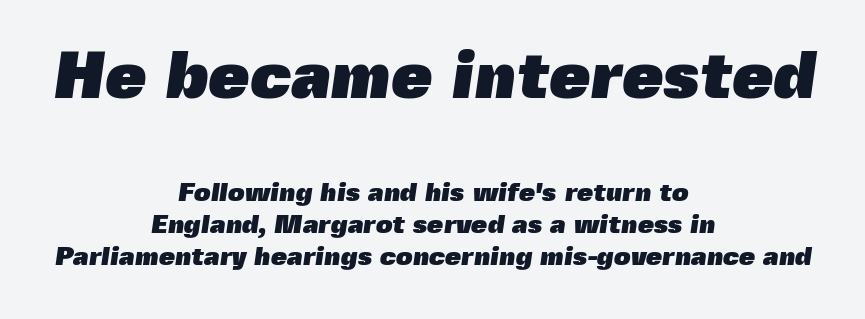
Q: Is the text bold? A: Yes.
Q: Is the typeface a serif or a sans-serif typeface? A: Sans-serif.
Q: Is the text underlined? A: No.
Q: How is the paragraph aligned? A: Centered.
Q: Is the spacing between letters normal or unusually wide? A: Normal.
Q: Which block of text is set in a larger size, the first (top) or the second (bottom)? A: The first (top) one.
Q: Width (condensed, normal, or wide)? A: Normal.
Q: x-height? A: Medium.
Q: Monospaced? A: No.
